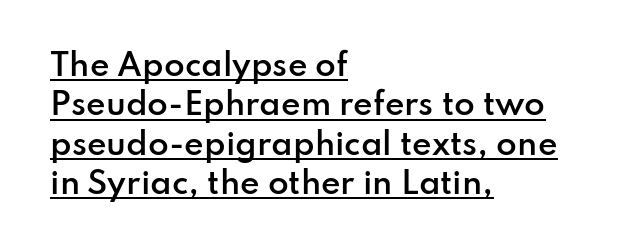
Varying glyph widths throughout — classic text-font behaviour. A somewhat darkened texture: the type is semibold rather than bold. Every word sits above its own underline. Vertically, the passage feels balanced, rows spaced as you'd expect. The letters stand upright; this is a roman face. The typeface chosen for these lines omits serifs.
